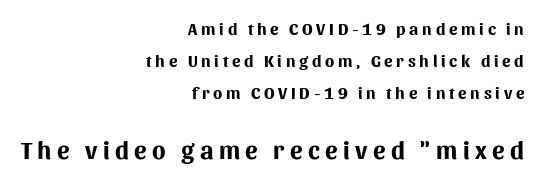
{"italic": "no", "bold": "yes", "underline": "no", "align": "right", "line_spacing_ratio": 1.88, "letter_spacing": "wide", "letter_spacing_em": 0.22, "larger_block": "second", "size_ratio": 1.47, "glyph_px": 25}
